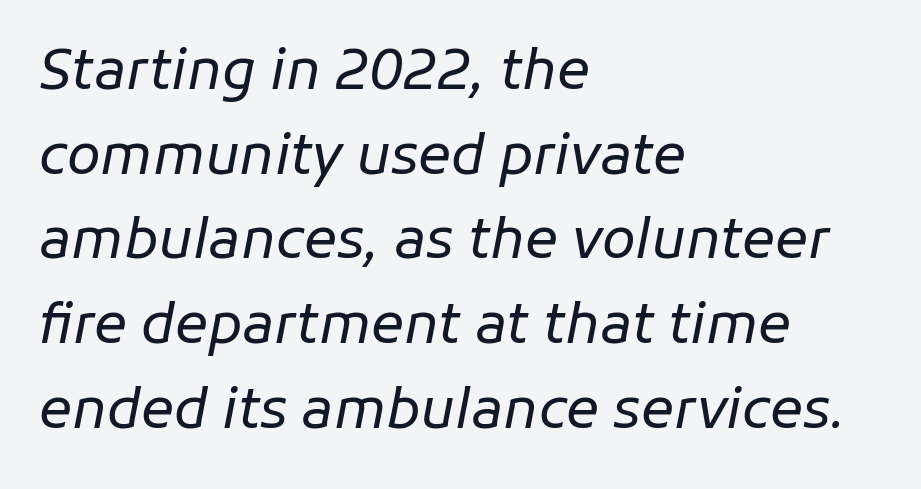
Quick note: interline space is typical. Does the lettering tilt? It does — this is italic. A typesetter would call this proportional, since set widths differ per character. Just letters on the line, the space beneath them empty. This sample uses plain, unmodified letter spacing. No letter is thick-stroked: the sample isn't bold.
